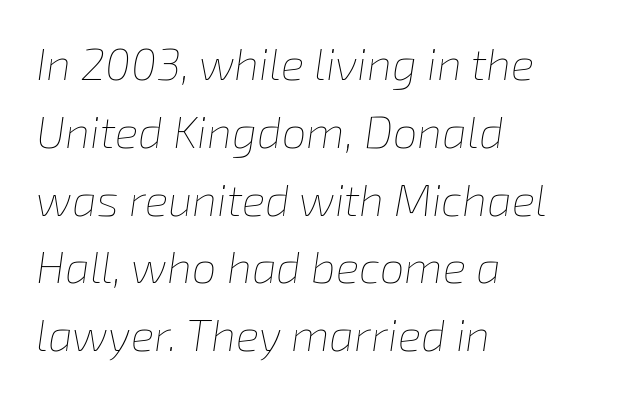
A normal amount of white space separates one row of letters from the next. Tracking here is standard; glyphs follow each other at the usual distance. The letters advance in unequal steps, a hallmark of proportional type. This sample is left-justified, so line endings fall wherever the words run out. If you drew a line through each stem, it would be angled.
